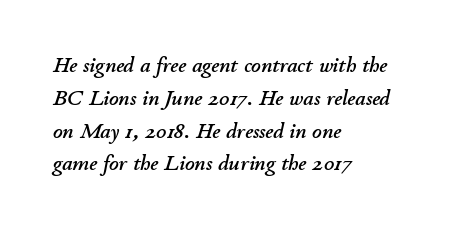
Q: Is the text italic (slanted)? A: Yes, it leans right by about 11 degrees.
Q: Is the text underlined? A: No.
Q: How is the paragraph aligned? A: Left-aligned.
Q: Is the spacing between letters normal or unusually wide? A: Normal.
Q: Is the spacing between lines tight, normal or loose? A: Normal.
